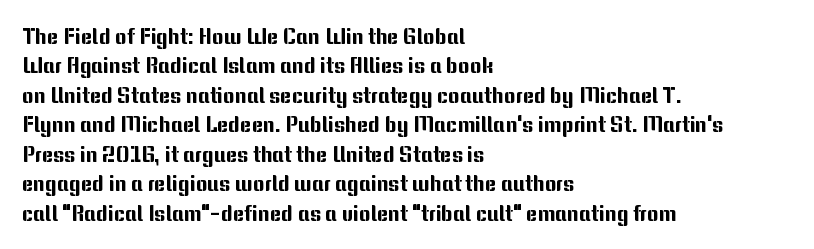
The image shows 22 px text type, upright; set left-aligned, normal line spacing (1.34x), normal letter spacing, not underlined.
